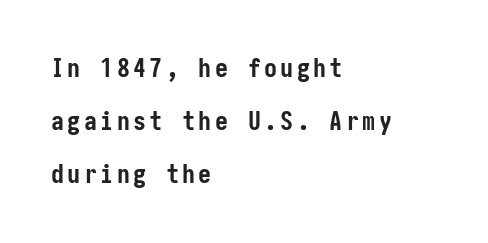
Q: Is the text bold? A: Yes.
Q: Is the text italic (slanted)? A: No, it is upright.
Q: Is the text underlined? A: No.
Q: How is the paragraph aligned? A: Left-aligned.
Q: Is the spacing between lines tight, normal or loose? A: Loose.
